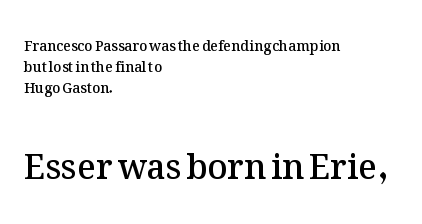
The image shows 34 px semibold type, upright; set left-aligned, normal line spacing (1.49x), normal letter spacing, not underlined; the second (bottom) block is 2.43x larger; medium stroke contrast and a medium x-height.
